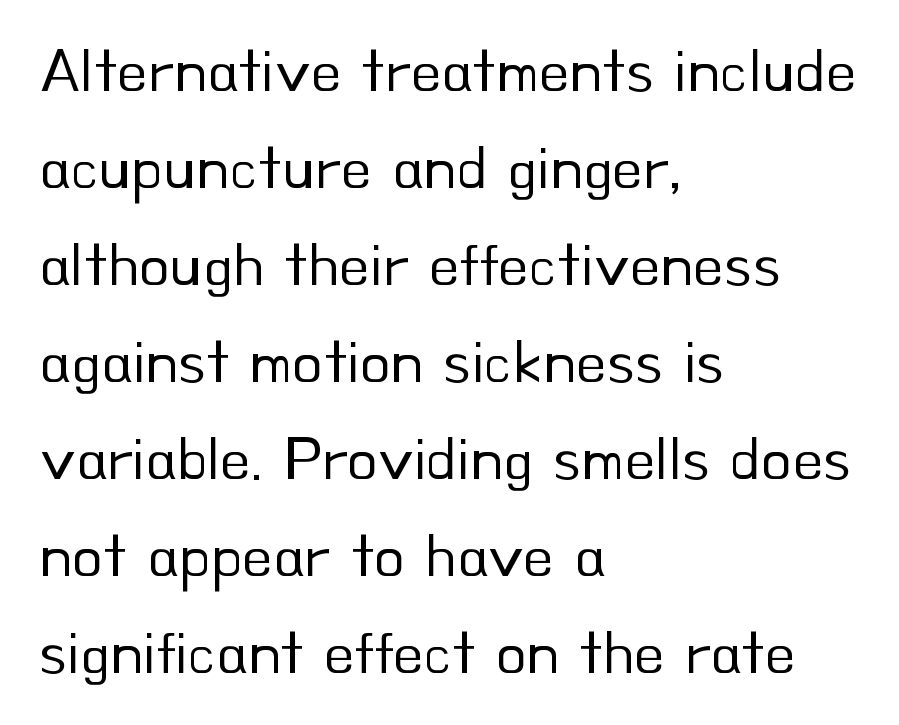
Q: Is the text bold? A: No.
Q: Is the text italic (slanted)? A: No, it is upright.
Q: Is the typeface a serif or a sans-serif typeface? A: Sans-serif.
Q: Is the text underlined? A: No.
Q: How is the paragraph aligned? A: Left-aligned.
Q: Is the spacing between letters normal or unusually wide? A: Normal.
Q: Is the spacing between lines tight, normal or loose? A: Normal.
Q: Width (condensed, normal, or wide)? A: Normal.
Q: Stroke contrast? A: Low.
Q: x-height? A: Small.
Q: Monospaced? A: No.
